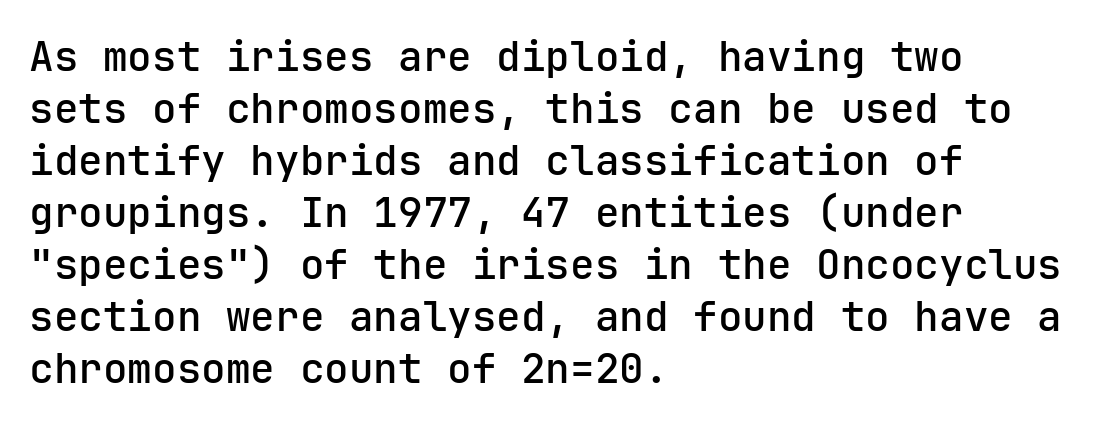
The image shows 41 px semibold sans-serif type, upright; set left-aligned, normal line spacing (1.27x), normal letter spacing, not underlined; low stroke contrast and a medium x-height.
